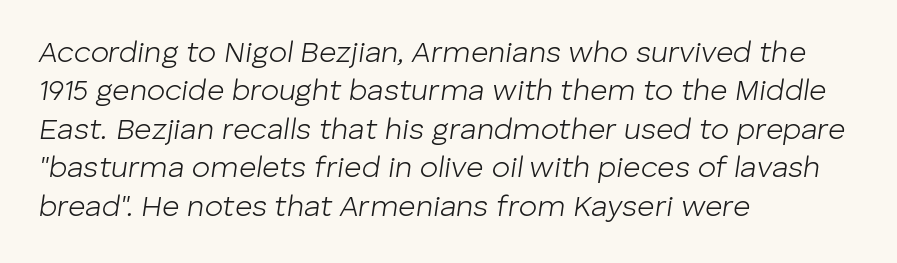
Bare-footed words on every line. Caption: multi-line text, flush left, ragged right. These glyphs show unthickened strokes, regular width or finer. Spacing between characters is what you'd get straight out of the box.
